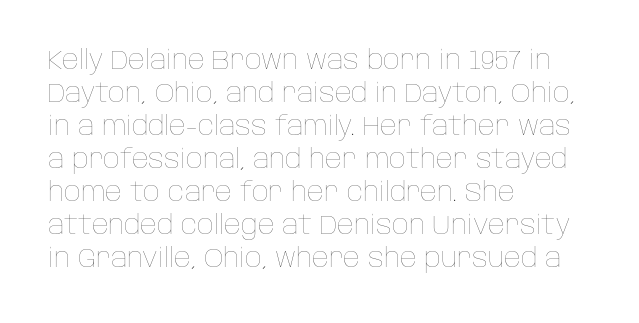
When letters stand straight like this, we call the style roman or upright. These lines sit exactly where default settings would place them. Students, note that the glyphs here touch the page at normal intervals. The passage shown is not bold in any degree. In CSS terms this would be text-align: left. Underlining? Definitely not there.
